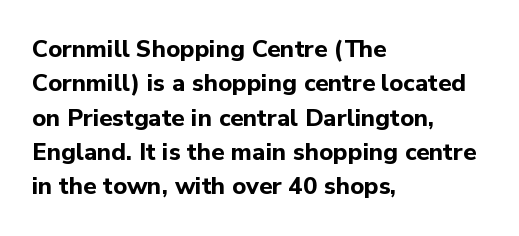
{"italic": "no", "bold": "yes", "underline": "no", "align": "left", "line_spacing": "normal", "line_spacing_ratio": 1.43, "letter_spacing": "normal", "letter_spacing_em": 0.0, "glyph_px": 24}
